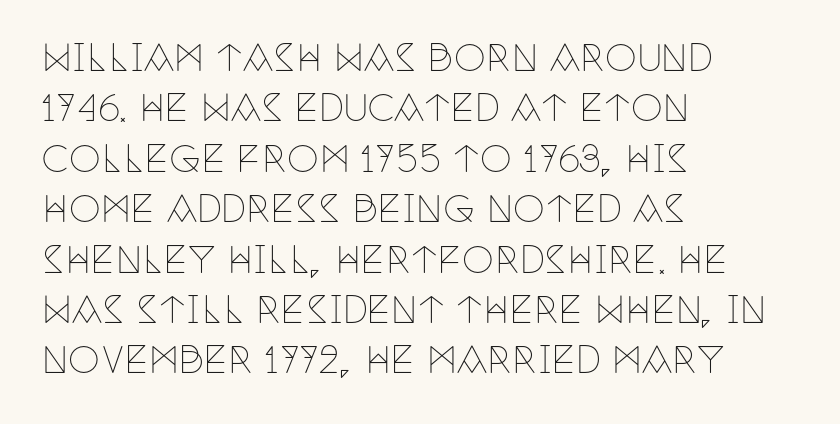
Q: Is the text bold? A: No.
Q: Is the text italic (slanted)? A: No, it is upright.
Q: Is the typeface a serif or a sans-serif typeface? A: Serif.
Q: Is the text underlined? A: No.
Q: How is the paragraph aligned? A: Left-aligned.
Q: Is the spacing between letters normal or unusually wide? A: Normal.
Q: Is the spacing between lines tight, normal or loose? A: Normal.
Q: Width (condensed, normal, or wide)? A: Condensed.
Q: Stroke contrast? A: Low.
Q: x-height? A: Large.
Q: Monospaced? A: No.
